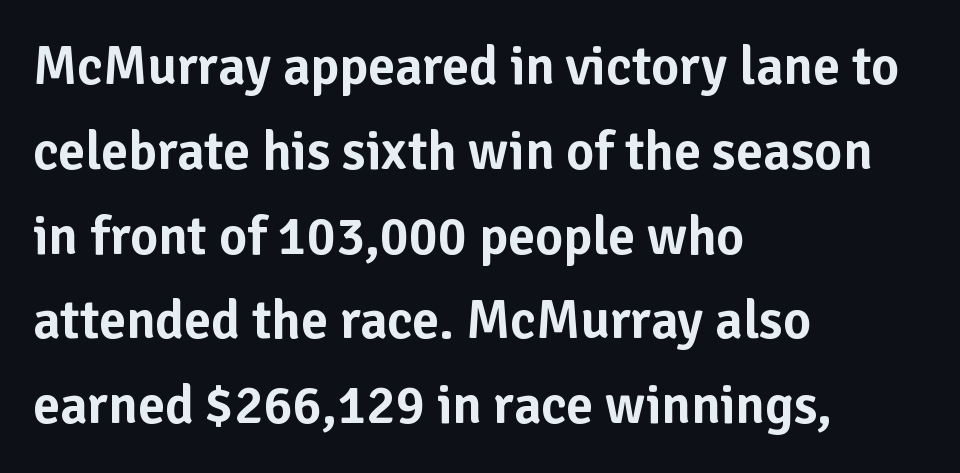
{"serif": "no", "italic": "no", "width": "normal", "stroke_contrast": "low", "x_height": "medium", "monospaced": "no", "underline": "no", "align": "left", "line_spacing": "normal", "line_spacing_ratio": 1.57, "letter_spacing": "normal", "letter_spacing_em": 0.0, "glyph_px": 54}
